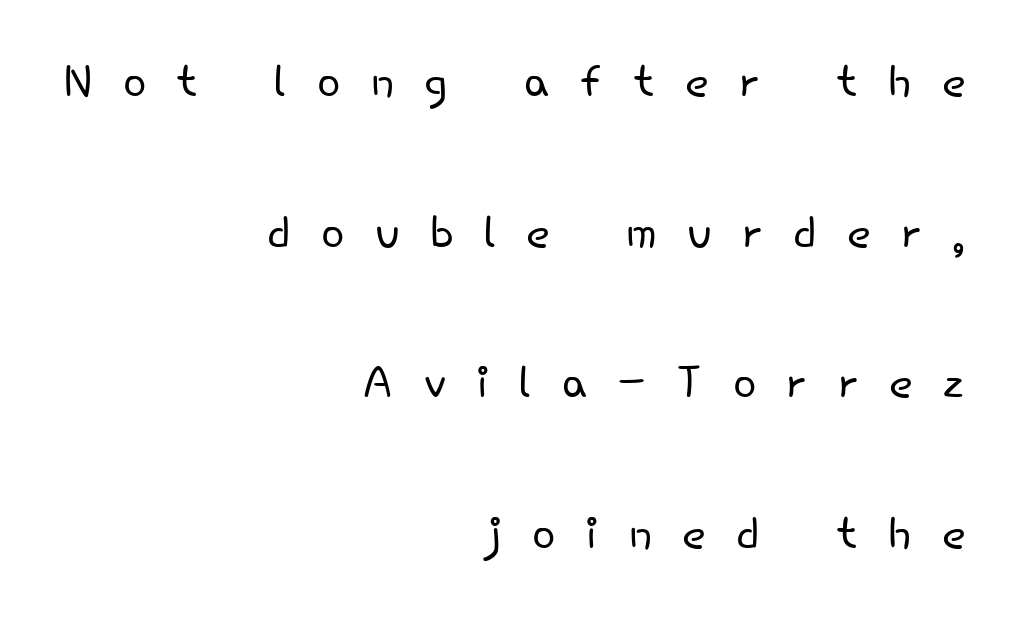
Q: Is the text bold? A: No.
Q: Is the text italic (slanted)? A: No, it is upright.
Q: Is the typeface a serif or a sans-serif typeface? A: Sans-serif.
Q: Is the text underlined? A: No.
Q: How is the paragraph aligned? A: Right-aligned.
Q: Is the spacing between letters normal or unusually wide? A: Unusually wide.
Q: Is the spacing between lines tight, normal or loose? A: Loose.
Q: Width (condensed, normal, or wide)? A: Normal.
Q: Stroke contrast? A: Low.
Q: x-height? A: Small.
Q: Monospaced? A: No.
